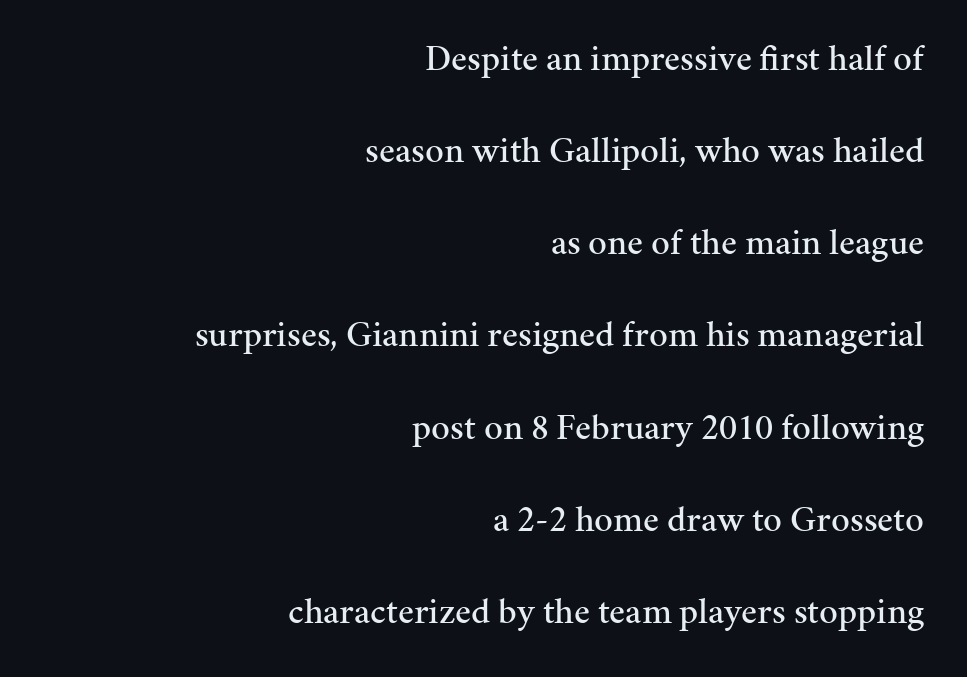
{"serif": "yes", "italic": "no", "width": "normal", "stroke_contrast": "medium", "x_height": "medium", "monospaced": "no", "underline": "no", "align": "right", "line_spacing": "loose", "line_spacing_ratio": 2.49, "letter_spacing": "normal", "letter_spacing_em": 0.0, "glyph_px": 37}
